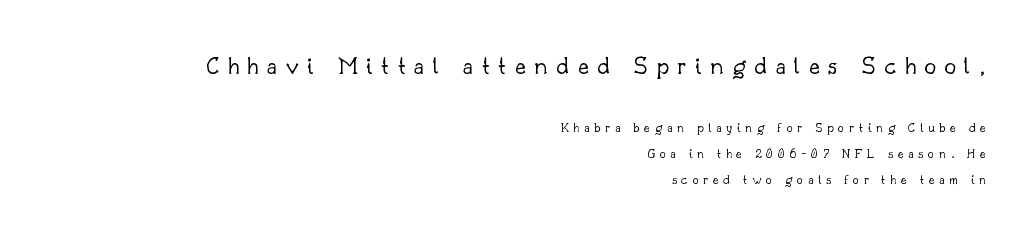
{"italic": "no", "bold": "no", "underline": "no", "align": "right", "line_spacing_ratio": 1.85, "letter_spacing": "wide", "letter_spacing_em": 0.33, "larger_block": "first", "size_ratio": 1.86, "glyph_px": 26}
